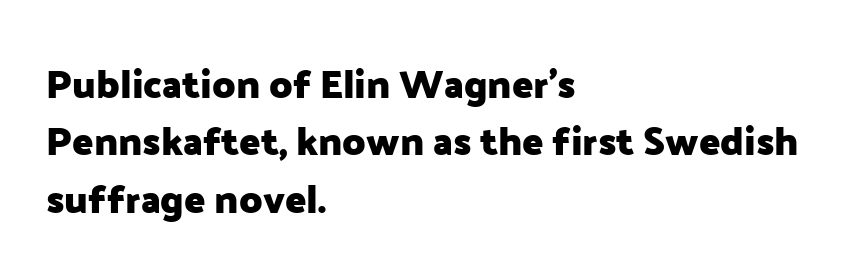
Q: Is the text bold? A: Yes.
Q: Is the text italic (slanted)? A: No, it is upright.
Q: Is the typeface a serif or a sans-serif typeface? A: Sans-serif.
Q: Is the text underlined? A: No.
Q: How is the paragraph aligned? A: Left-aligned.
Q: Is the spacing between letters normal or unusually wide? A: Normal.
Q: Is the spacing between lines tight, normal or loose? A: Normal.
Q: Width (condensed, normal, or wide)? A: Normal.
Q: Stroke contrast? A: Low.
Q: x-height? A: Medium.
Q: Monospaced? A: No.
